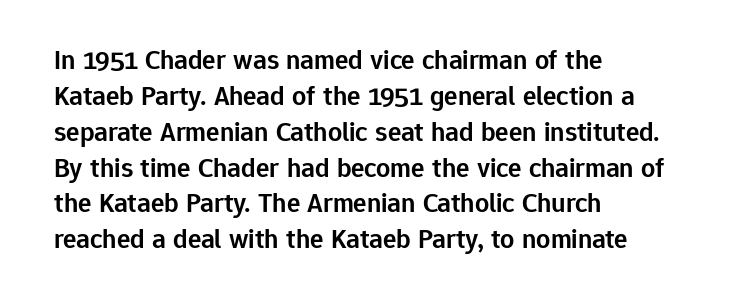
Observe the absence of serifs on each vertical stroke in this sample. The foot of each line stays bare and open. What weight is shown? A semibold, between regular and bold. Line spacing here is normal.
